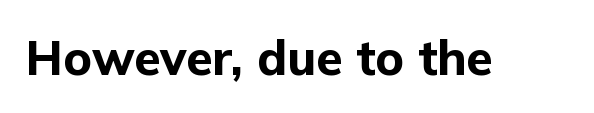
Letterform terminals end flat and unadorned throughout the passage. The gaps between neighbouring characters are ordinary and unremarkable. Each letter keeps its own natural width here, so spacing adapts to shape. Quick note: underline off. Heavy-handed strokes throughout: this text is bold. Posture: straight, roman, zero tilt.
